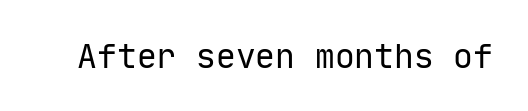
The image shows 33 px regular-weight sans-serif type, upright, monospaced; set normal letter spacing, not underlined; low stroke contrast and a medium x-height.
